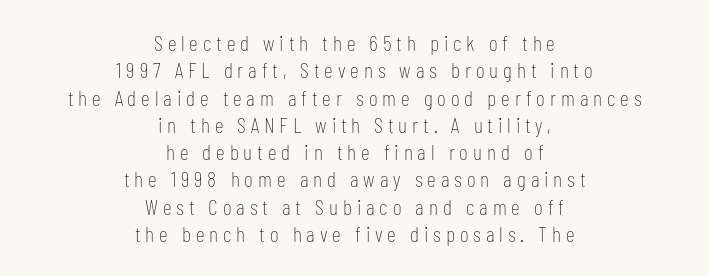
{"italic": "no", "bold": "no", "underline": "no", "align": "center", "line_spacing_ratio": 1.24, "letter_spacing": "wide", "letter_spacing_em": 0.22, "glyph_px": 22}
